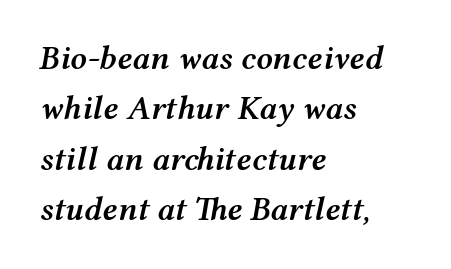
The image shows 33 px semibold, wide type, italic (leaning right); set left-aligned, normal line spacing (1.53x), normal letter spacing, not underlined; medium stroke contrast and a medium x-height.
